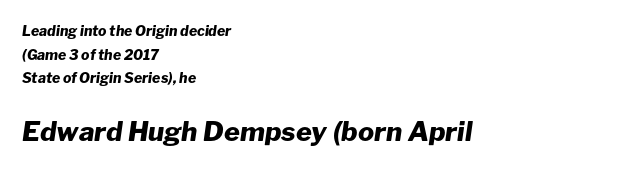
Q: Is the text bold? A: Yes.
Q: Is the text italic (slanted)? A: Yes, it leans right by about 8 degrees.
Q: Is the text underlined? A: No.
Q: How is the paragraph aligned? A: Left-aligned.
Q: Is the spacing between letters normal or unusually wide? A: Normal.
Q: Is the spacing between lines tight, normal or loose? A: Normal.
Q: Which block of text is set in a larger size, the first (top) or the second (bottom)? A: The second (bottom) one.
